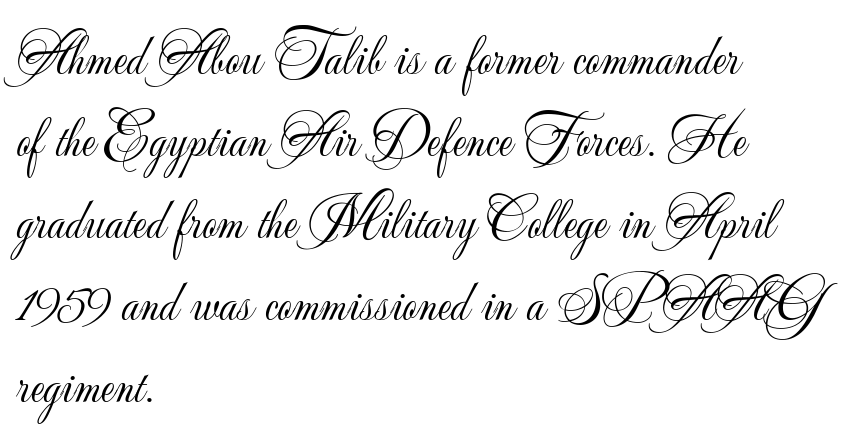
{"serif": "no", "bold": "no", "weight": "light", "width": "normal", "stroke_contrast": "low", "x_height": "small", "monospaced": "no", "underline": "no", "align": "left", "line_spacing": "normal", "line_spacing_ratio": 1.44, "letter_spacing": "normal", "letter_spacing_em": 0.0, "glyph_px": 57}
